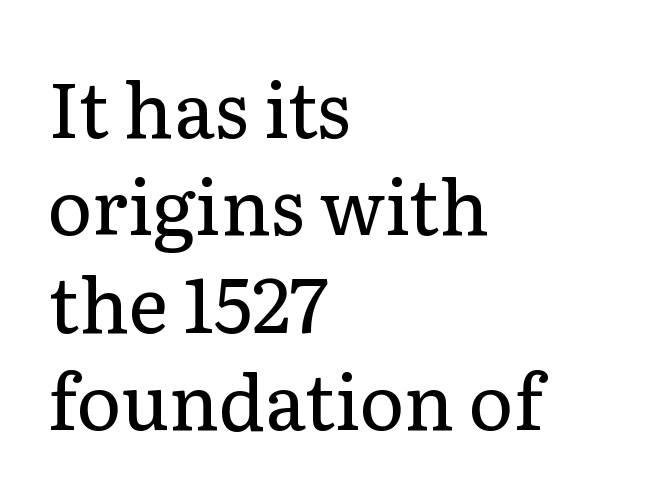
Q: Is the text bold? A: No.
Q: Is the text italic (slanted)? A: No, it is upright.
Q: Is the typeface a serif or a sans-serif typeface? A: Serif.
Q: Is the text underlined? A: No.
Q: How is the paragraph aligned? A: Left-aligned.
Q: Is the spacing between letters normal or unusually wide? A: Normal.
Q: Is the spacing between lines tight, normal or loose? A: Normal.
Q: Width (condensed, normal, or wide)? A: Normal.
Q: Stroke contrast? A: Low.
Q: x-height? A: Medium.
Q: Monospaced? A: No.
